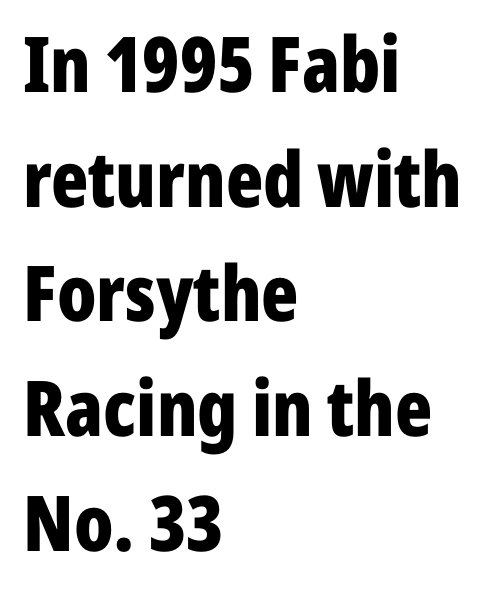
{"serif": "no", "italic": "no", "bold": "yes", "weight": "bold", "width": "condensed", "stroke_contrast": "low", "x_height": "medium", "monospaced": "no", "underline": "no", "align": "left", "line_spacing": "normal", "line_spacing_ratio": 1.49, "letter_spacing": "normal", "letter_spacing_em": 0.0, "glyph_px": 77}
